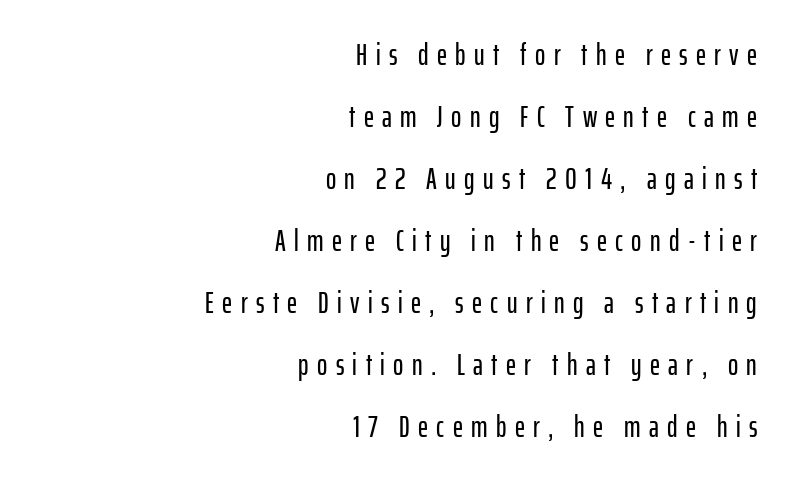
The image shows 31 px condensed sans-serif type, upright; set right-aligned, loose line spacing (2.0x), unusually wide letter spacing (+0.27 em), not underlined; low stroke contrast and a medium x-height.
